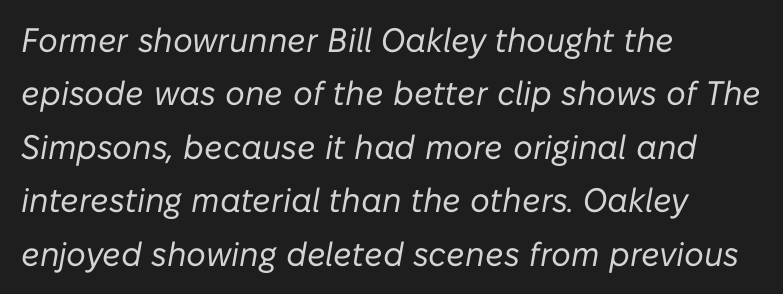
The face used here has a pronounced slope to its letters. Does the copy run flush right? No — it runs flush left. Each letter keeps its own natural width here, so spacing adapts to shape. The passage shown stacks its lines at a standard gap. Bare-footed words on every line. Weight class: somewhere from thin through regular.
